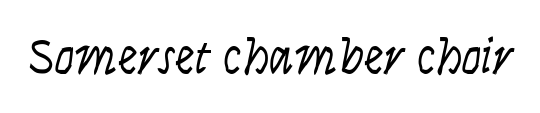
Q: Is the text bold? A: No.
Q: Is the text italic (slanted)? A: Yes, it leans right by about 9 degrees.
Q: Is the text underlined? A: No.
Q: Is the spacing between letters normal or unusually wide? A: Normal.
Q: Width (condensed, normal, or wide)? A: Condensed.
Q: Stroke contrast? A: Low.
Q: x-height? A: Large.
Q: Monospaced? A: No.
